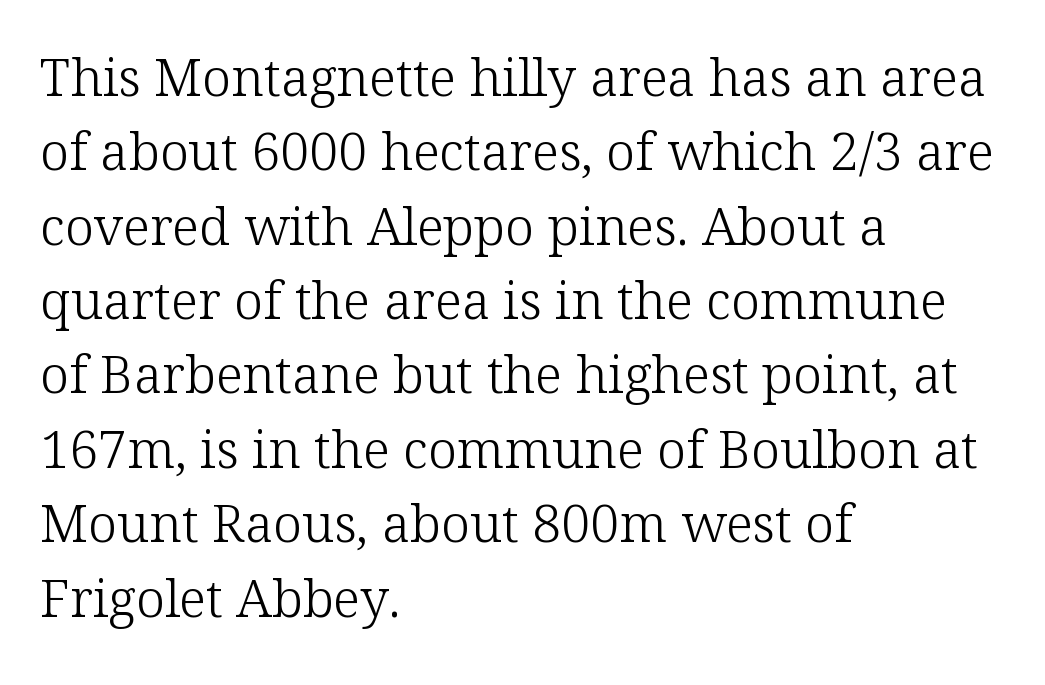
Weight: regular or lighter. Check the space under the baseline: it is left empty. This rendering employs a face with finishing strokes, i.e., a serif. The vertical gap from one line to the next is medium.
